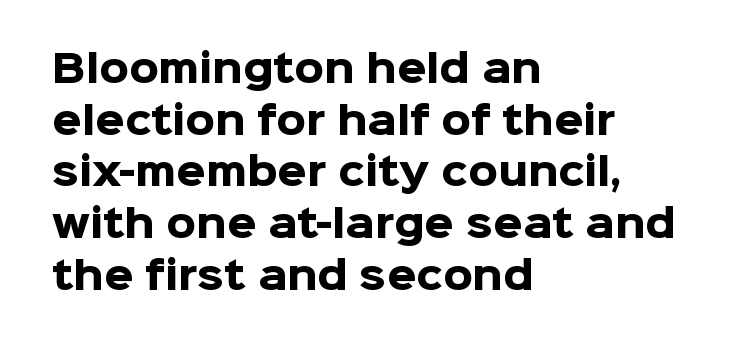
The lettering stays uniformly vertical, giving the passage a roman look. The strip under each line holds only bare page. Observe the absence of serifs on each vertical stroke in this sample. Summary of weight: heavy, a full bold. The line-height multiplier appears to be the usual default.
